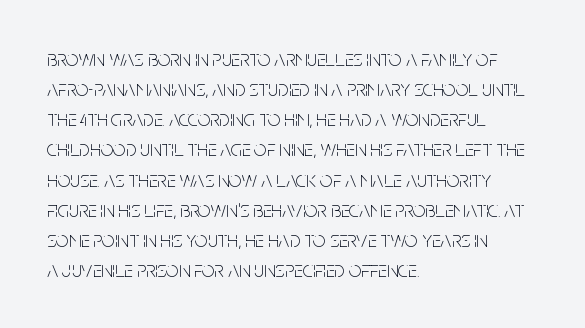
The image shows 22 px text type, upright; set left-aligned, normal line spacing (1.37x), normal letter spacing, not underlined.
